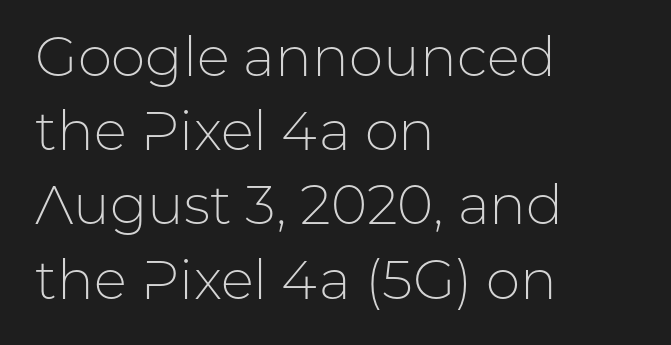
Posture: vertical. The text was rendered using a sans face with plain stroke endings. How are the letters spaced? Ordinarily, with no added tracking. Notice how descenders clear the ascenders below comfortably — that's standard leading. Teacher's note: observe the even left margin — that is flush-left alignment.
